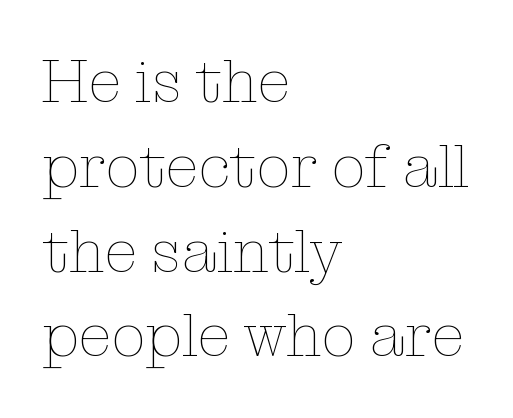
The image shows 61 px thin type, upright; set left-aligned, normal line spacing (1.39x), normal letter spacing, not underlined; low stroke contrast and a medium x-height.
